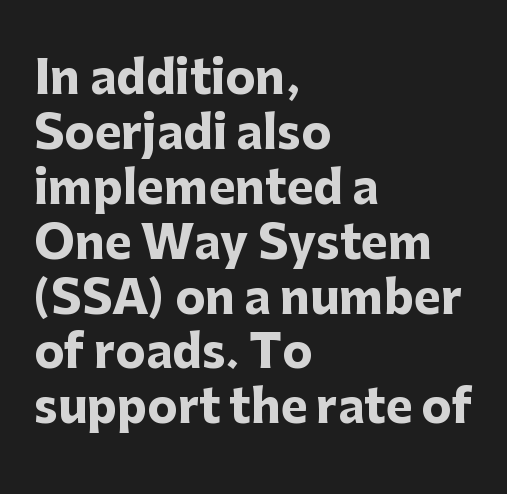
Style check: upright. What stands out about the letter spacing? Nothing — it is the standard amount. The strokes are fattened all the way to bold. This rendering employs a face without finishing strokes, i.e., a sans-serif. This sample has the flowing, uneven cadence of proportional lettering. Leftover space on each line is placed entirely after the last word.
